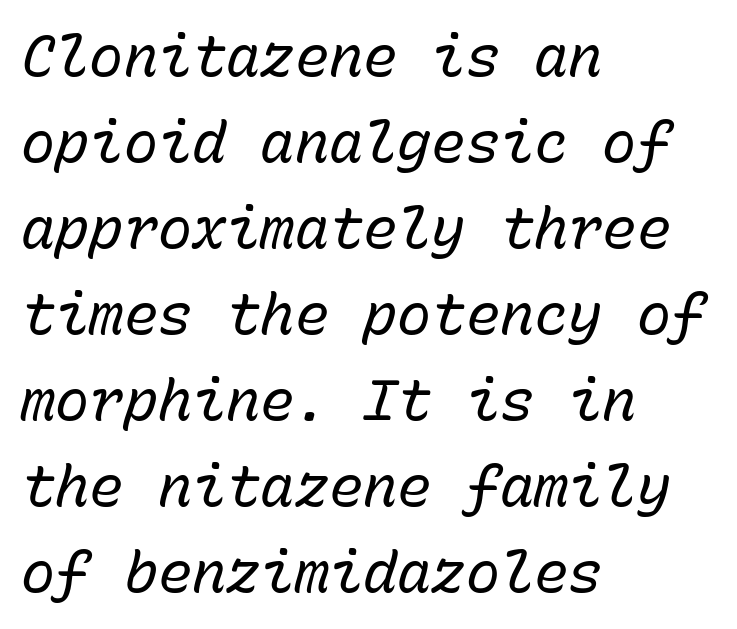
The image shows 57 px regular-weight type, italic (leaning right), monospaced; set left-aligned, normal line spacing (1.51x), normal letter spacing, not underlined; low stroke contrast and a medium x-height.
